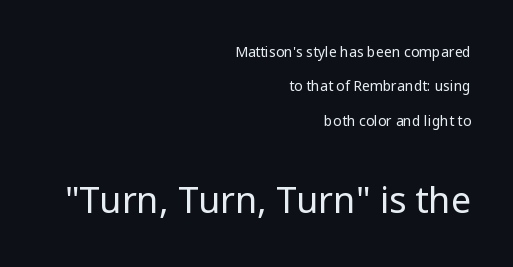
{"serif": "no", "italic": "no", "bold": "no", "weight": "regular", "width": "normal", "stroke_contrast": "low", "x_height": "medium", "monospaced": "no", "underline": "no", "align": "right", "line_spacing": "loose", "line_spacing_ratio": 2.46, "letter_spacing": "normal", "letter_spacing_em": 0.0, "larger_block": "second", "size_ratio": 2.57, "glyph_px": 36}
